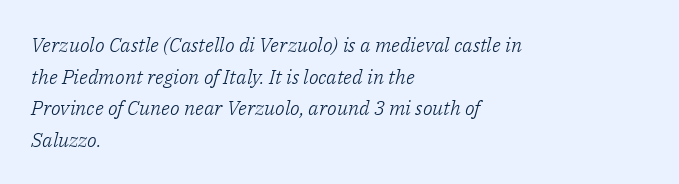
{"italic": "yes", "lean": "right", "slant_degrees": 14, "bold": "no", "underline": "no", "align": "left", "line_spacing": "normal", "line_spacing_ratio": 1.58, "letter_spacing": "normal", "letter_spacing_em": 0.0, "glyph_px": 20}
